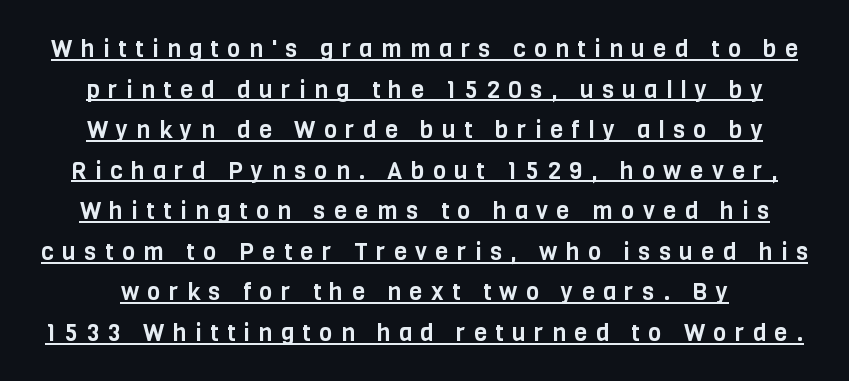
Does a line run under the words? Yes, clearly. Upright lettering throughout. Caption: expanded tracking, letters set apart. The leading is moderate, giving the passage an even texture.
